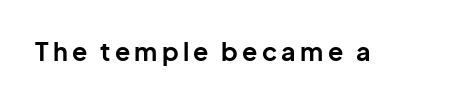
Weight check: bold — yes, fully. Ascenders rise straight up at ninety degrees. The string is rendered with underlining switched off.
